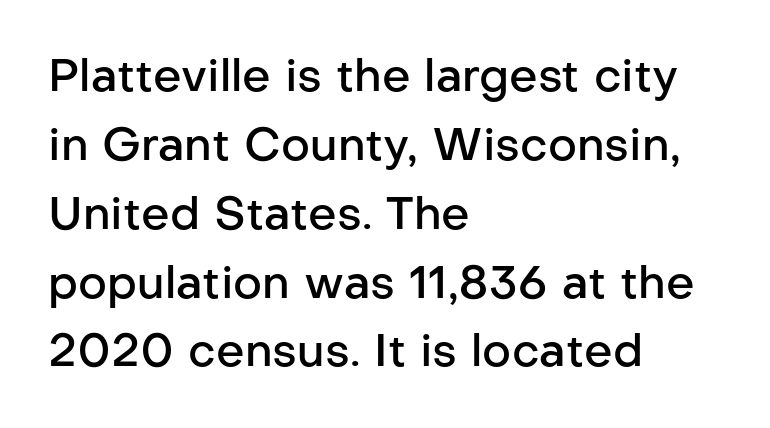
{"serif": "no", "italic": "no", "bold": "semi", "weight": "semibold", "width": "normal", "stroke_contrast": "low", "x_height": "medium", "monospaced": "no", "underline": "no", "align": "left", "line_spacing": "normal", "line_spacing_ratio": 1.53, "letter_spacing": "normal", "letter_spacing_em": 0.0, "glyph_px": 45}
